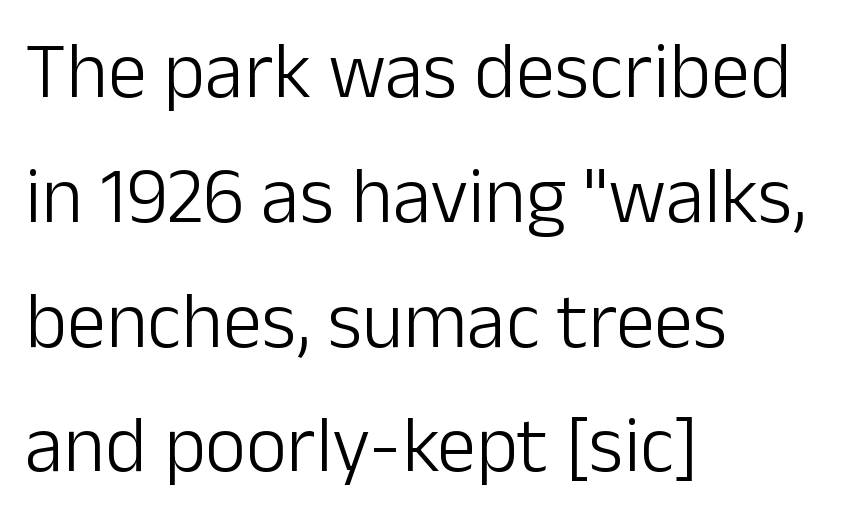
Q: Is the text bold? A: No.
Q: Is the text italic (slanted)? A: No, it is upright.
Q: Is the typeface a serif or a sans-serif typeface? A: Sans-serif.
Q: Is the text underlined? A: No.
Q: How is the paragraph aligned? A: Left-aligned.
Q: Is the spacing between letters normal or unusually wide? A: Normal.
Q: Is the spacing between lines tight, normal or loose? A: Normal.
Q: Width (condensed, normal, or wide)? A: Normal.
Q: Stroke contrast? A: Low.
Q: x-height? A: Medium.
Q: Monospaced? A: No.
